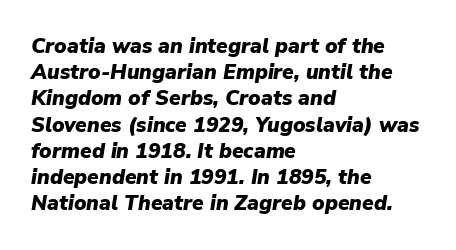
{"italic": "yes", "lean": "right", "slant_degrees": 9, "bold": "yes", "underline": "no", "align": "left", "line_spacing": "normal", "line_spacing_ratio": 1.25, "letter_spacing": "normal", "letter_spacing_em": 0.0, "glyph_px": 21}
